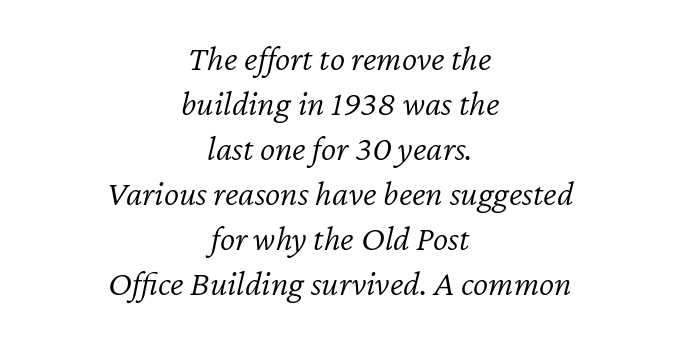
The image shows 36 px light type, italic (leaning right); set centered, normal line spacing (1.25x), normal letter spacing, not underlined; low stroke contrast and a medium x-height.
